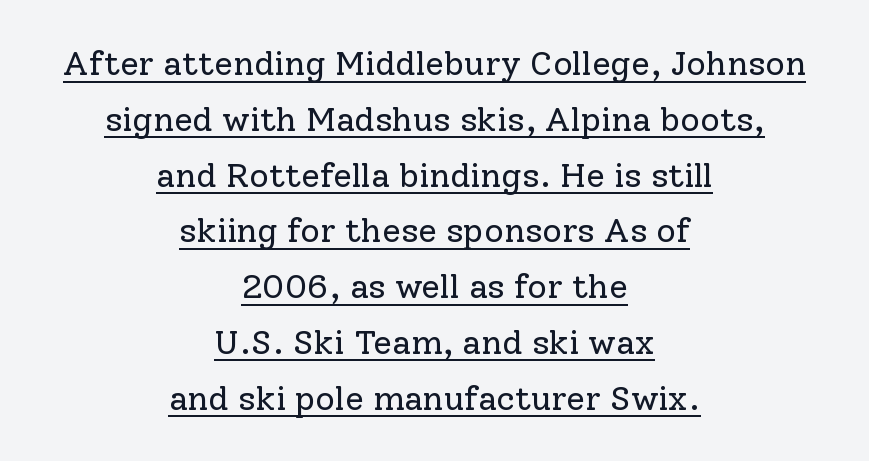
{"serif": "yes", "italic": "no", "bold": "no", "weight": "regular", "width": "normal", "stroke_contrast": "low", "x_height": "medium", "monospaced": "no", "underline": "yes", "align": "center", "line_spacing": "normal", "line_spacing_ratio": 1.64, "letter_spacing": "normal", "letter_spacing_em": 0.0, "glyph_px": 34}
